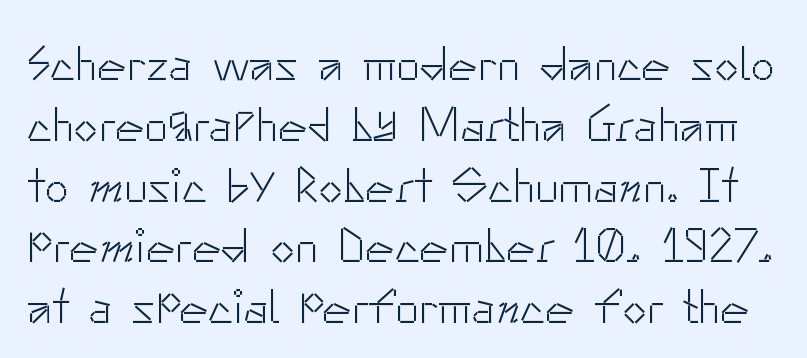
{"serif": "no", "italic": "no", "bold": "no", "weight": "light", "width": "normal", "stroke_contrast": "low", "x_height": "small", "monospaced": "no", "underline": "no", "line_spacing_ratio": 1.24, "letter_spacing": "normal", "letter_spacing_em": 0.0, "glyph_px": 49}
